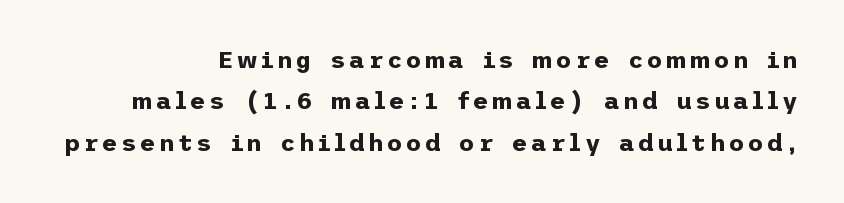
The image shows 24 px bold type, upright; set right-aligned, line spacing 1.72x, not underlined.
